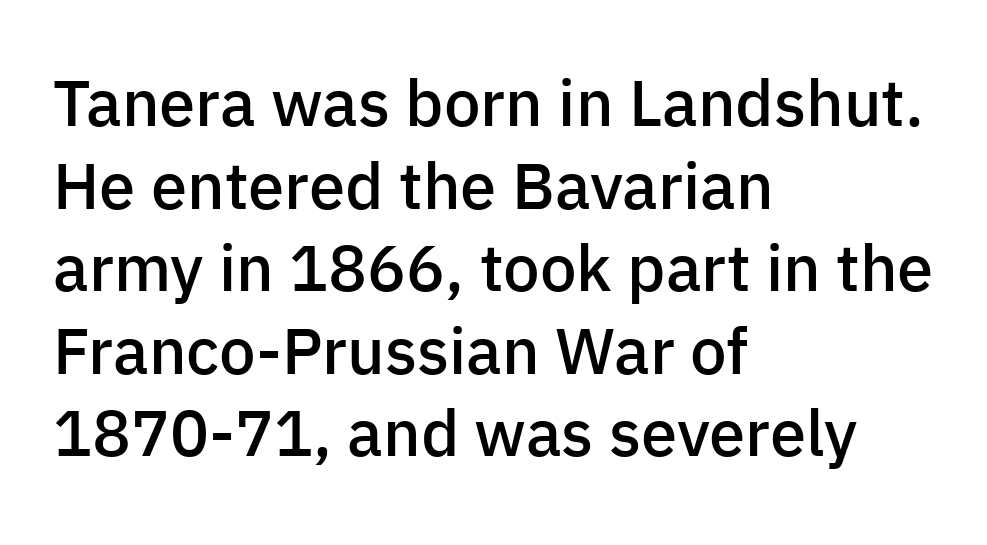
The lines are quadded left. The letters are semibold — heavier than regular but short of a full bold. These lines are rendered in a variable-pitch font. Does the lettering tilt? It doesn't — this is upright. Lines of text with bare space underneath. Baseline-to-baseline distance is the conventional proportion of letter height.
